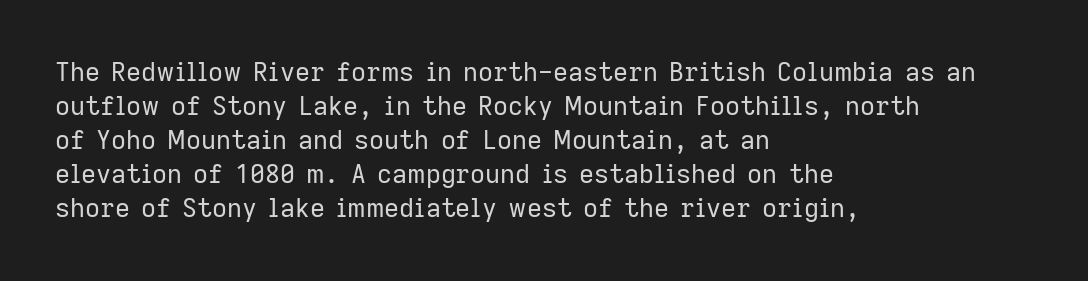
Descenders are the only things crossing below the line. All the whitespace from short lines collects on the right. Characters remain perfectly vertical along every line. The letters sit at their default tracking, neither squeezed nor spread.
